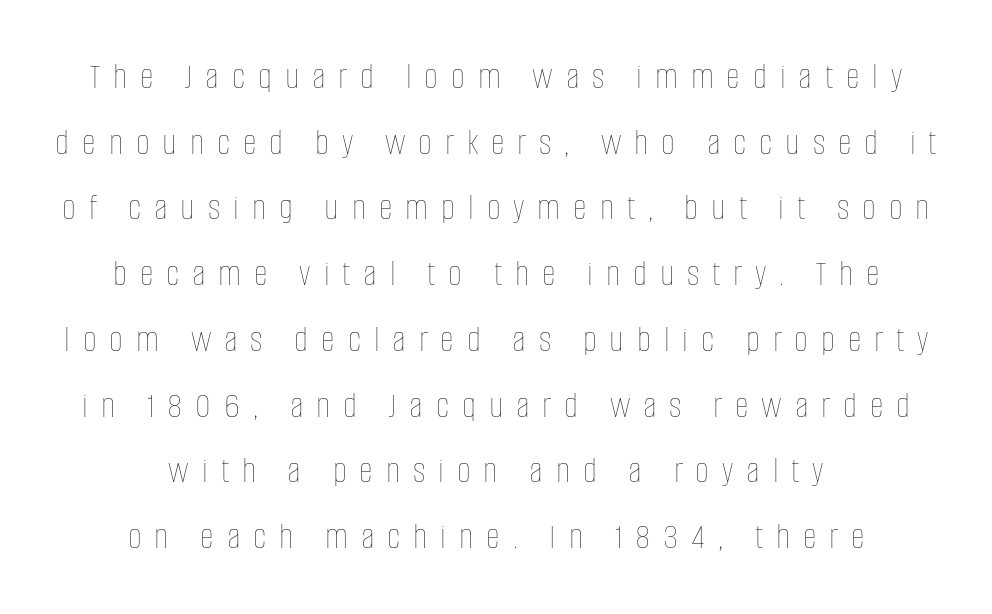
The image shows 38 px thin, condensed type, upright; set centered, line spacing 1.73x, unusually wide letter spacing (+0.34 em), not underlined; low stroke contrast and a large x-height.
